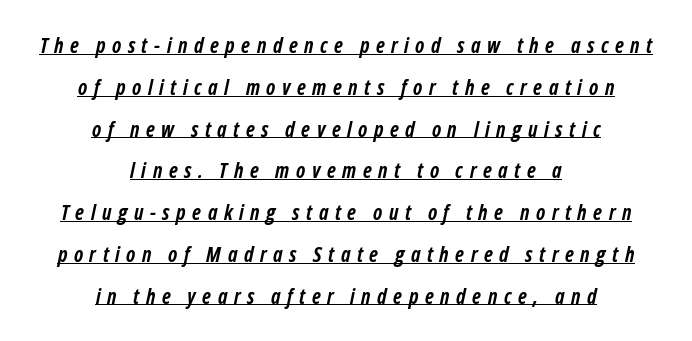
The image shows 21 px bold type, italic (leaning right); set centered, loose line spacing (1.99x), unusually wide letter spacing (+0.31 em), underlined.
